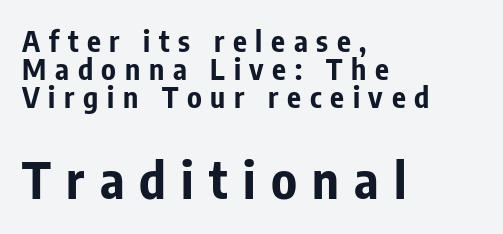
The image shows 51 px bold, condensed sans-serif type, upright; set left-aligned, tight line spacing (0.96x), unusually wide letter spacing (+0.3 em), not underlined; the second (bottom) block is 1.76x larger; low stroke contrast and a medium x-height.
